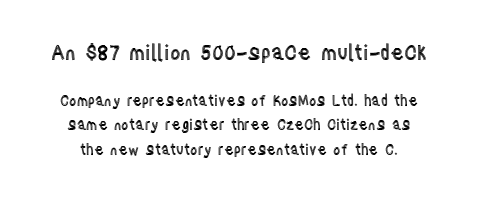
{"italic": "no", "underline": "no", "line_spacing_ratio": 1.72, "letter_spacing": "normal", "letter_spacing_em": 0.0, "larger_block": "first", "size_ratio": 1.43, "glyph_px": 20}
